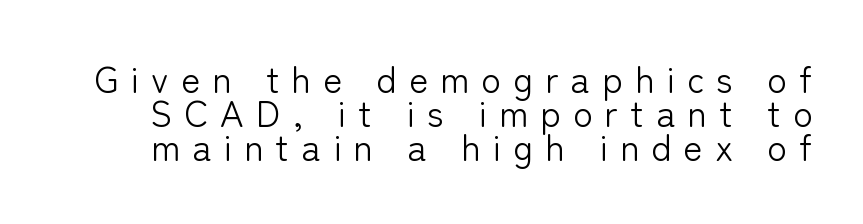
You could not count columns in this text — the font is proportionally spaced. Short note: letters widely spaced. It's the straight-up-and-down kind of type. Heft: none added — not bold. The rendering shows plain stroke endings on the letterforms — a sans-serif design.
